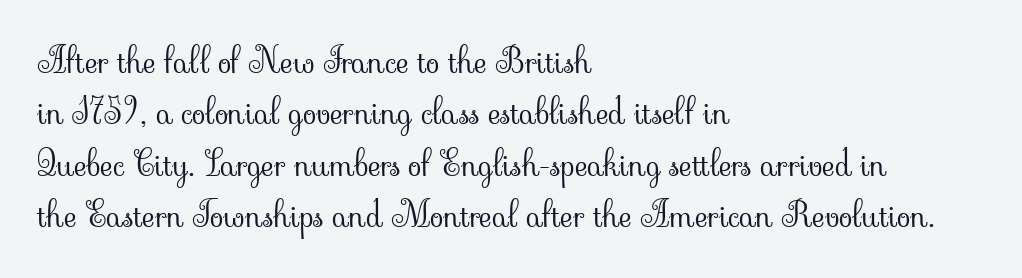
Q: Is the text bold? A: No.
Q: Is the text italic (slanted)? A: No, it is upright.
Q: Is the typeface a serif or a sans-serif typeface? A: Serif.
Q: Is the text underlined? A: No.
Q: How is the paragraph aligned? A: Left-aligned.
Q: Is the spacing between letters normal or unusually wide? A: Normal.
Q: Is the spacing between lines tight, normal or loose? A: Normal.
Q: Width (condensed, normal, or wide)? A: Normal.
Q: Stroke contrast? A: Low.
Q: x-height? A: Small.
Q: Monospaced? A: No.
